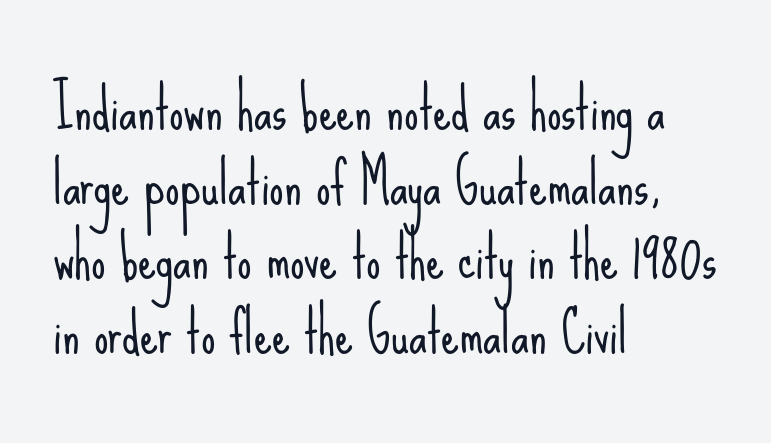
Clear beneath every line of the passage. This is the regular roman posture of the typeface. These lines are composed in type without serifs. Nothing unusual about the tracking: characters are spaced as the font intends. These lines sit exactly where default settings would place them. These glyphs show unthickened strokes, regular width or finer.
